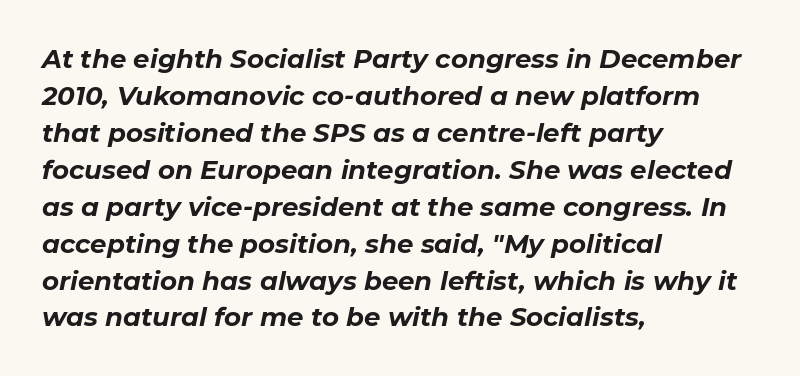
Quick note: italic. The designer left line spacing at the default. What stands out about the letter spacing? Nothing — it is the standard amount. Notice how thick the strokes are: this is what a full bold looks like. Which margin do the lines hug? The left one — the right edge is uneven.
